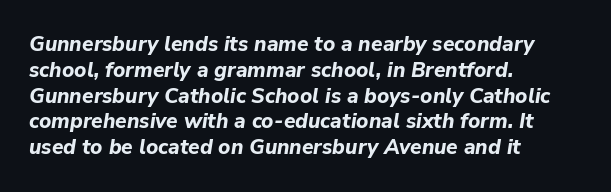
Q: Is the text bold? A: Yes.
Q: Is the text italic (slanted)? A: Yes, it leans right by about 9 degrees.
Q: Is the text underlined? A: No.
Q: How is the paragraph aligned? A: Left-aligned.
Q: Is the spacing between letters normal or unusually wide? A: Normal.
